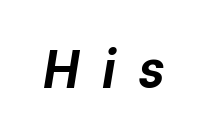
Q: Is the text bold? A: Yes.
Q: Is the text italic (slanted)? A: Yes, it leans right by about 10 degrees.
Q: Is the text underlined? A: No.
Q: Is the spacing between letters normal or unusually wide? A: Unusually wide.
Q: Width (condensed, normal, or wide)? A: Normal.
Q: Stroke contrast? A: Low.
Q: x-height? A: Medium.
Q: Monospaced? A: No.
